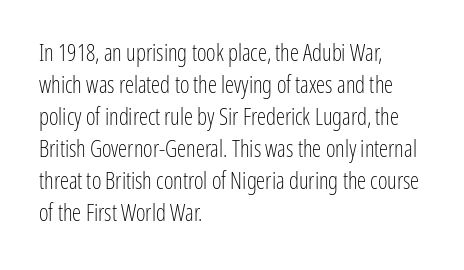
Q: Is the text bold? A: No.
Q: Is the text italic (slanted)? A: No, it is upright.
Q: Is the text underlined? A: No.
Q: How is the paragraph aligned? A: Left-aligned.
Q: Is the spacing between letters normal or unusually wide? A: Normal.
Q: Is the spacing between lines tight, normal or loose? A: Normal.
